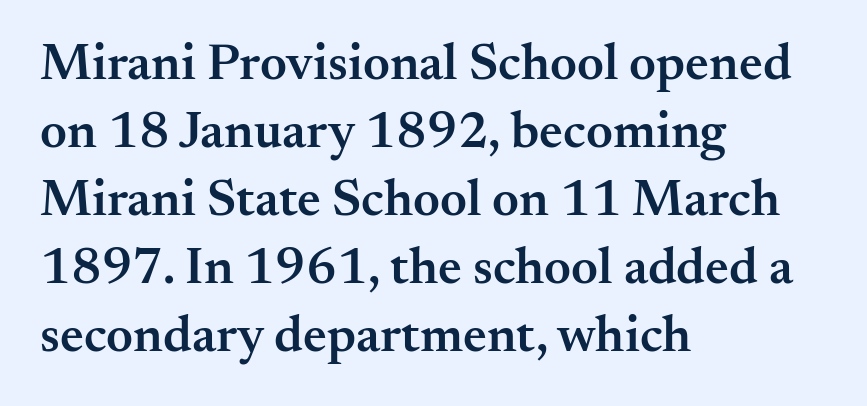
Do the characters align in a grid? No, the font is proportional. This sample uses plain, unmodified letter spacing. The paragraph shown leans on its left margin. How would I describe the line gaps? Plain and ordinary.
